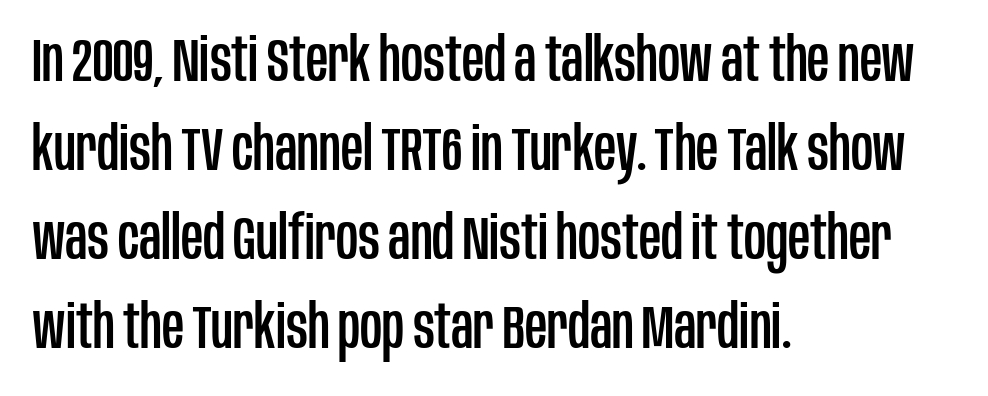
{"serif": "no", "italic": "no", "width": "condensed", "stroke_contrast": "low", "x_height": "large", "monospaced": "no", "underline": "no", "align": "left", "line_spacing": "normal", "line_spacing_ratio": 1.46, "letter_spacing": "normal", "letter_spacing_em": 0.0, "glyph_px": 61}
